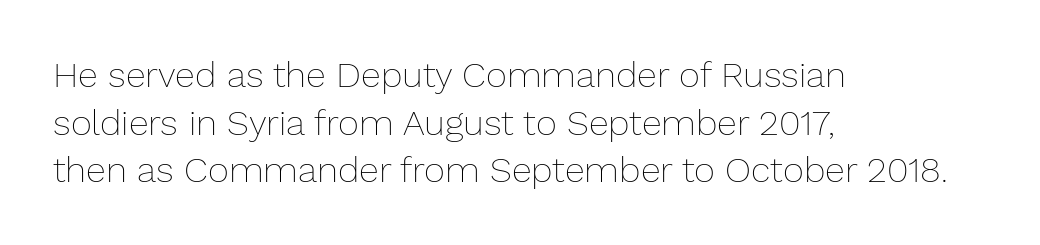
The image shows 36 px thin type, upright; set left-aligned, normal line spacing (1.32x), normal letter spacing, not underlined; low stroke contrast and a medium x-height.
